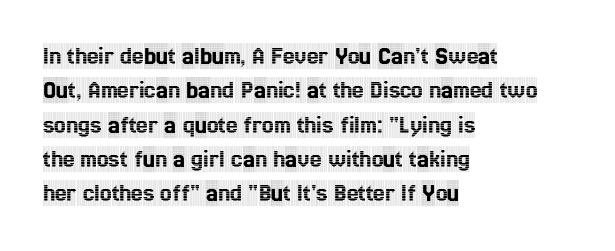
Q: Is the text italic (slanted)? A: No, it is upright.
Q: Is the text underlined? A: No.
Q: How is the paragraph aligned? A: Left-aligned.
Q: Is the spacing between letters normal or unusually wide? A: Normal.
Q: Is the spacing between lines tight, normal or loose? A: Normal.
